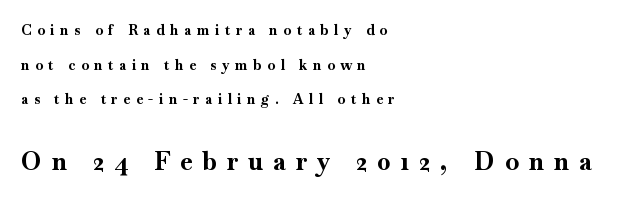
In terms of leading, this rendering errs on the spacious side. The strip under each line holds only bare page. Compare the two chunks: the lower has the greater cap height. Every stem runs plumb, perpendicular to the baseline.
